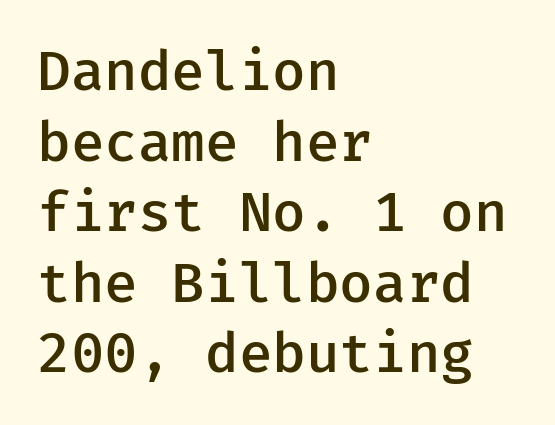
The image shows 56 px semibold sans-serif type, upright; set left-aligned, normal line spacing (1.26x), normal letter spacing, not underlined; low stroke contrast and a medium x-height.
